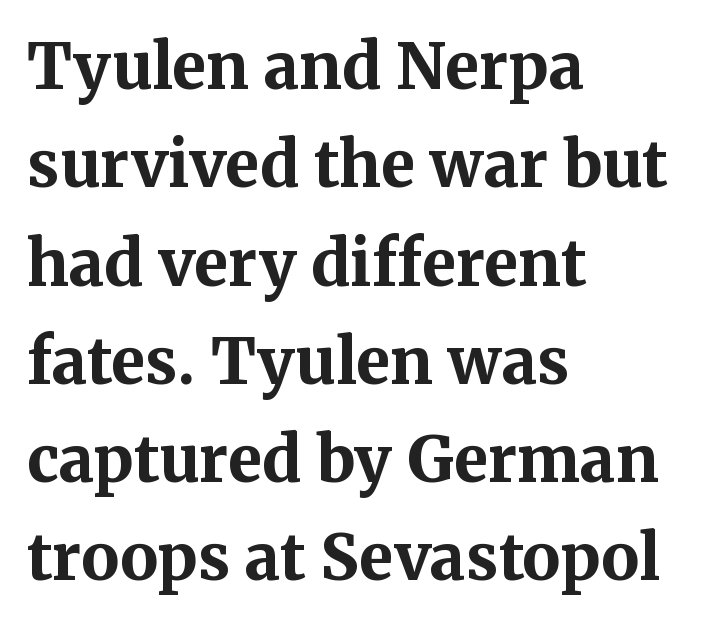
Heavy, bold letterforms. The glyphs are unaccompanied by any horizontal stroke below them. The line-height multiplier appears to be the usual default. Which margin do the lines hug? The left one — the right edge is uneven. Do the characters align in a grid? No, the font is proportional.
